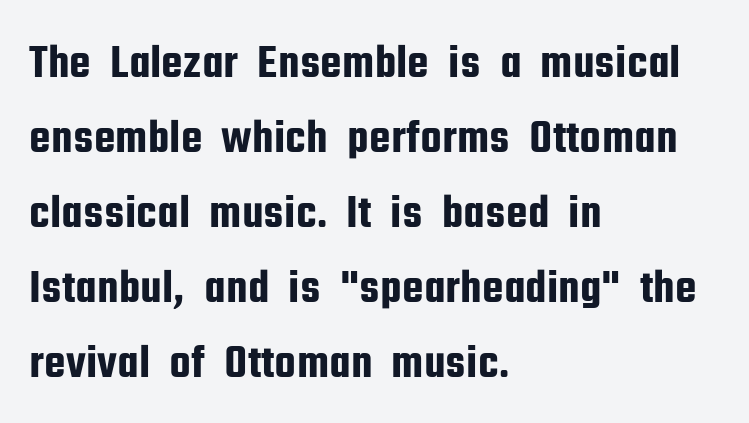
The string is rendered with underlining switched off. Check where the strokes stop: nothing finishes them off — pure sans. The rendering uses natural spacing where letterforms have individual widths. How would I describe the line gaps? Plain and ordinary. The horizontal fit of the characters is conventional and even. Style check: upright.
